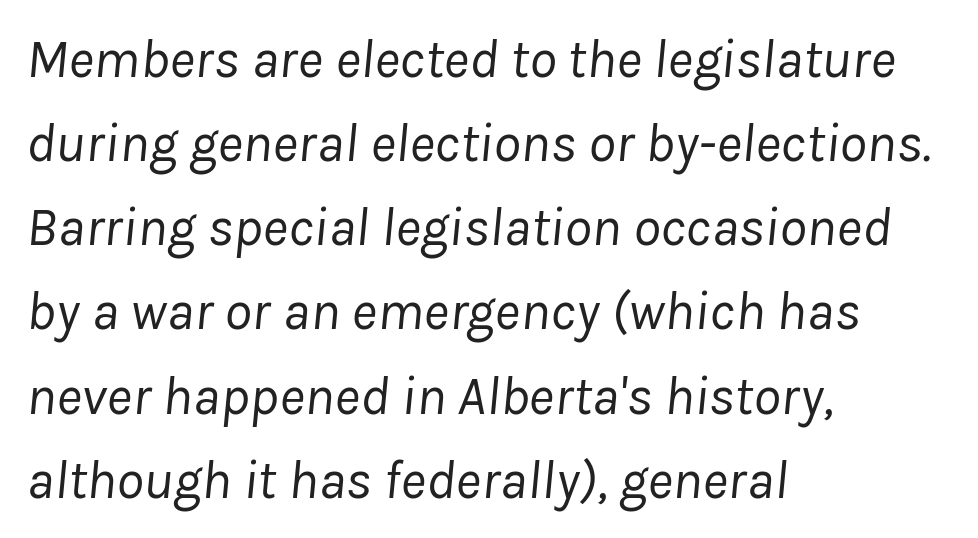
Q: Is the text bold? A: No.
Q: Is the text italic (slanted)? A: Yes, it leans right by about 8 degrees.
Q: Is the text underlined? A: No.
Q: How is the paragraph aligned? A: Left-aligned.
Q: Is the spacing between letters normal or unusually wide? A: Normal.
Q: Is the spacing between lines tight, normal or loose? A: Normal.
Q: Width (condensed, normal, or wide)? A: Normal.
Q: Stroke contrast? A: Low.
Q: x-height? A: Medium.
Q: Monospaced? A: No.
